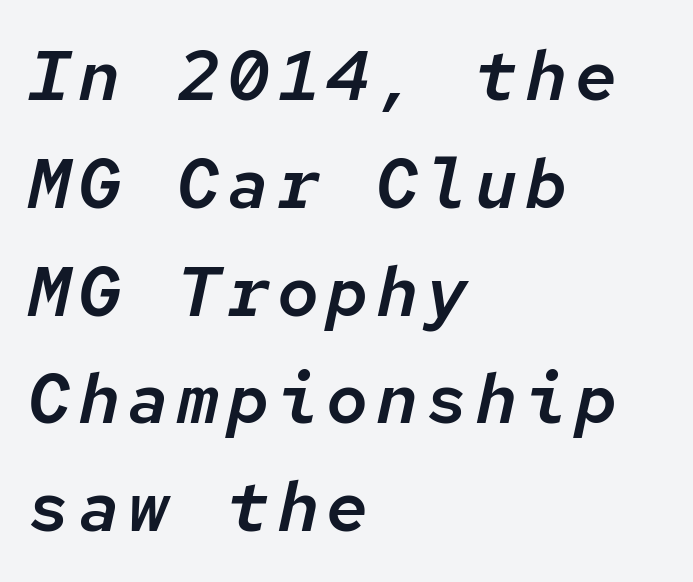
The font's italic variant was chosen for this text. Does the copy run flush right? No — it runs flush left. Looks like terminal output: every glyph gets an equal slot. The passage shown stacks its lines at a standard gap.
